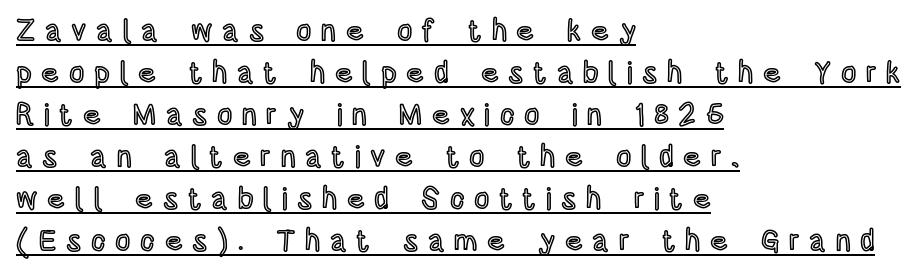
The rows are spaced the way most documents space them. The text block is weighted toward the left margin, trailing off unevenly rightward. Spacing verdict: proportional, widths tailored to each character. Display-style spreading of the glyphs; the letterfit is very open. Italic? Not at all — the glyphs are vertical.
